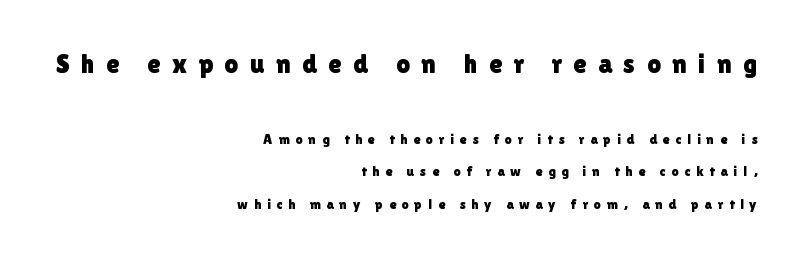
{"italic": "no", "underline": "no", "align": "right", "line_spacing": "loose", "line_spacing_ratio": 2.29, "letter_spacing": "wide", "letter_spacing_em": 0.42, "larger_block": "first", "size_ratio": 1.93, "glyph_px": 27}
